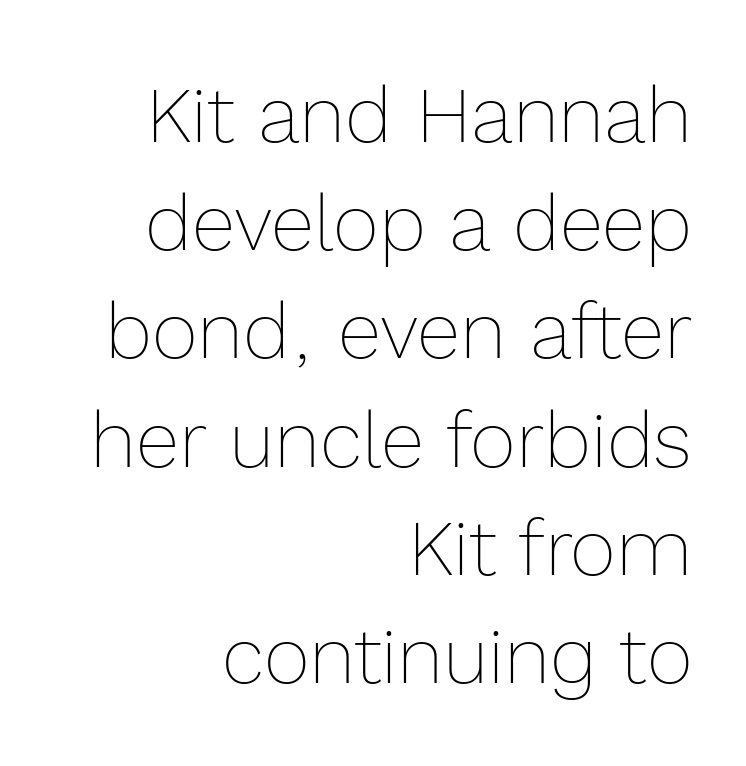
{"italic": "no", "bold": "no", "weight": "thin", "width": "normal", "x_height": "medium", "monospaced": "no", "underline": "no", "align": "right", "line_spacing": "normal", "line_spacing_ratio": 1.37, "letter_spacing": "normal", "letter_spacing_em": 0.0, "glyph_px": 79}
